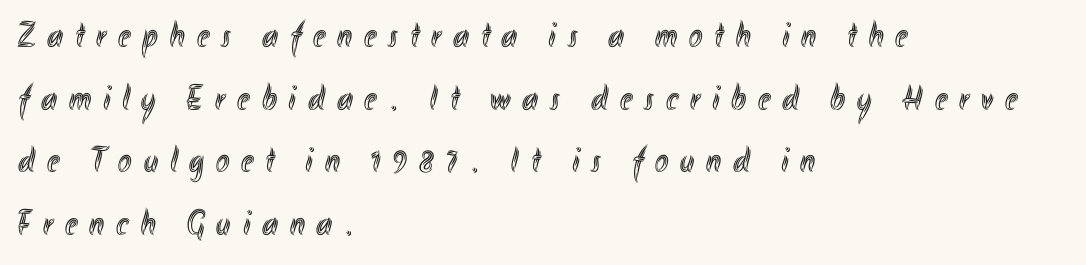
{"width": "condensed", "x_height": "small", "monospaced": "no", "underline": "no", "align": "left", "line_spacing_ratio": 1.74, "letter_spacing": "wide", "letter_spacing_em": 0.33, "glyph_px": 36}
